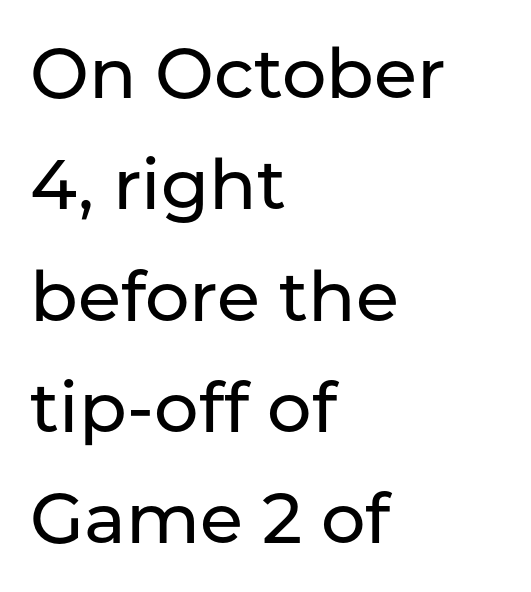
The image shows 70 px sans-serif type, upright; set left-aligned, normal line spacing (1.59x), normal letter spacing, not underlined; low stroke contrast and a medium x-height.
